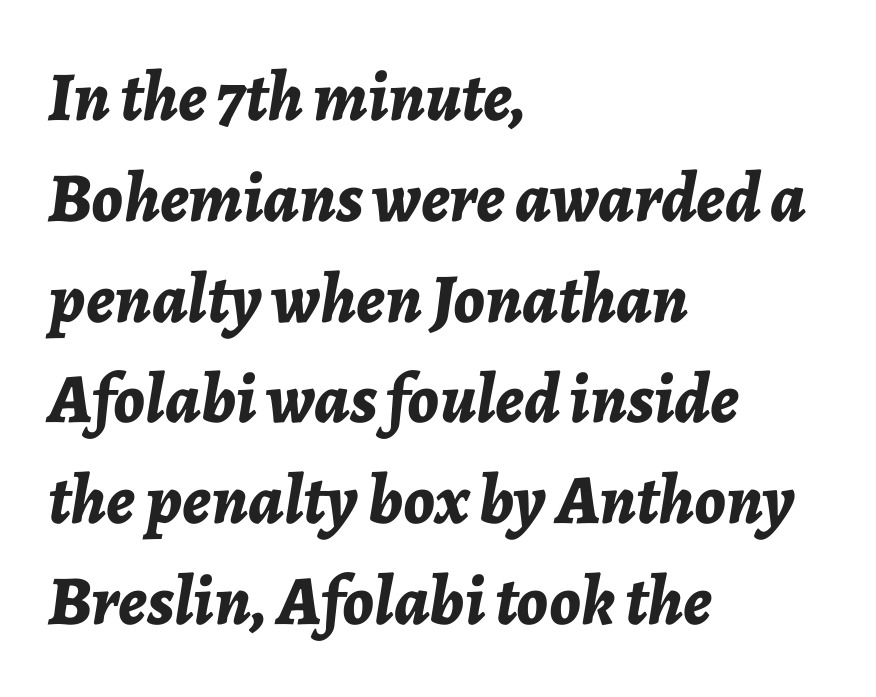
The image shows 70 px bold type, italic (leaning right); set left-aligned, normal line spacing (1.44x), normal letter spacing, not underlined; low stroke contrast and a medium x-height.
